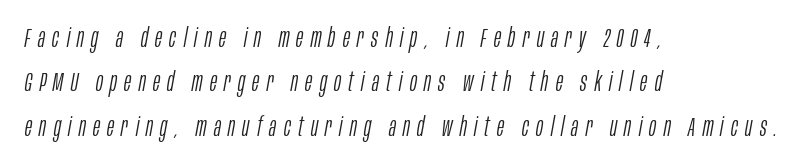
The image shows 27 px text type, italic (leaning right); set left-aligned, normal line spacing (1.64x), unusually wide letter spacing (+0.27 em), not underlined.
